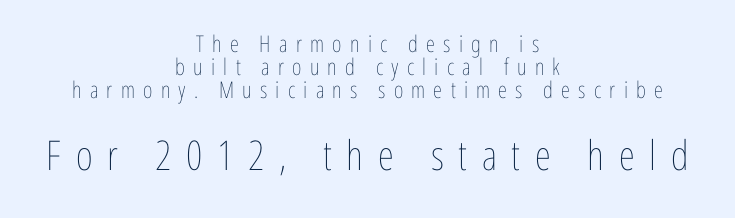
Q: Is the text bold? A: No.
Q: Is the text italic (slanted)? A: No, it is upright.
Q: Is the text underlined? A: No.
Q: How is the paragraph aligned? A: Centered.
Q: Is the spacing between letters normal or unusually wide? A: Unusually wide.
Q: Is the spacing between lines tight, normal or loose? A: Tight.
Q: Which block of text is set in a larger size, the first (top) or the second (bottom)? A: The second (bottom) one.
Q: Width (condensed, normal, or wide)? A: Condensed.
Q: Stroke contrast? A: Low.
Q: x-height? A: Medium.
Q: Monospaced? A: No.
